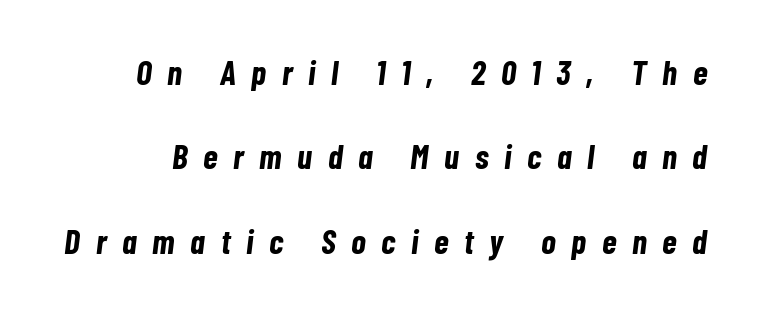
The image shows 34 px bold, condensed type, italic (leaning right); set loose line spacing (2.48x), unusually wide letter spacing (+0.46 em), not underlined; low stroke contrast and a medium x-height.
